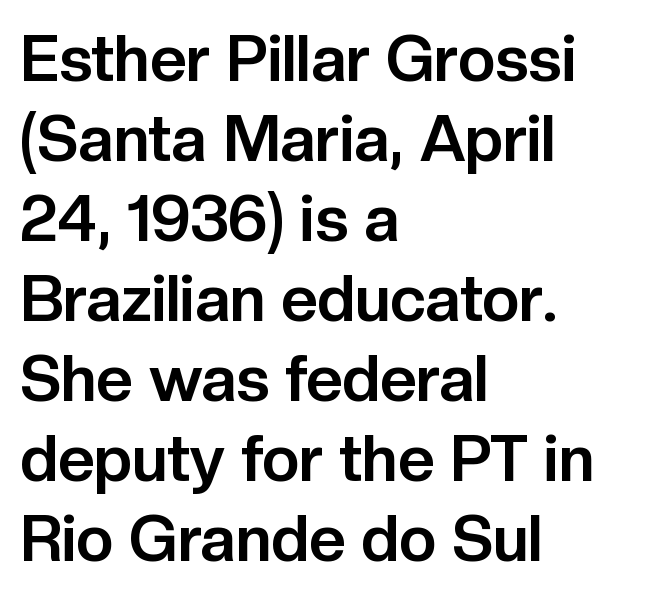
The image shows 64 px bold sans-serif type, upright; set left-aligned, normal line spacing (1.25x), normal letter spacing, not underlined; low stroke contrast and a medium x-height.
